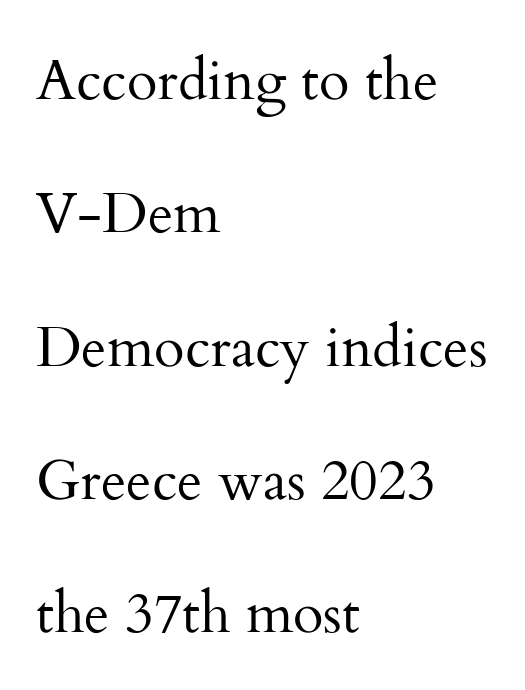
{"serif": "yes", "italic": "no", "bold": "no", "weight": "regular", "width": "normal", "stroke_contrast": "medium", "x_height": "small", "monospaced": "no", "underline": "no", "align": "left", "line_spacing": "loose", "line_spacing_ratio": 2.38, "letter_spacing": "normal", "letter_spacing_em": 0.0, "glyph_px": 56}
